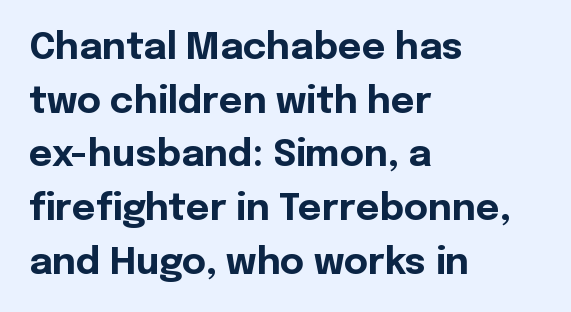
{"serif": "no", "italic": "no", "bold": "yes", "weight": "bold", "width": "normal", "x_height": "medium", "monospaced": "no", "underline": "no", "align": "left", "line_spacing": "normal", "line_spacing_ratio": 1.45, "letter_spacing": "normal", "letter_spacing_em": 0.0, "glyph_px": 37}
